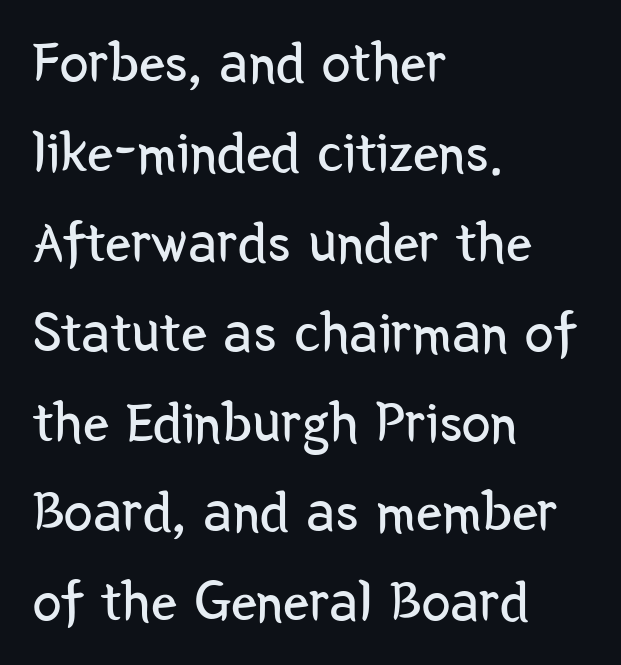
Q: Is the text bold? A: No.
Q: Is the text italic (slanted)? A: No, it is upright.
Q: Is the typeface a serif or a sans-serif typeface? A: Sans-serif.
Q: Is the text underlined? A: No.
Q: How is the paragraph aligned? A: Left-aligned.
Q: Is the spacing between letters normal or unusually wide? A: Normal.
Q: Is the spacing between lines tight, normal or loose? A: Normal.
Q: Width (condensed, normal, or wide)? A: Condensed.
Q: Stroke contrast? A: Low.
Q: x-height? A: Medium.
Q: Monospaced? A: No.
